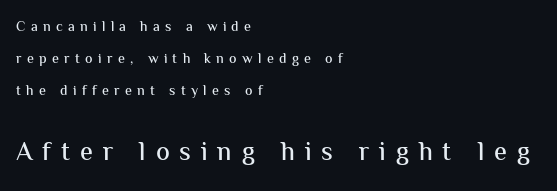
The image shows 26 px text type, upright; set left-aligned, loose line spacing (2.28x), unusually wide letter spacing (+0.38 em), not underlined; the second (bottom) block is 1.86x larger.
